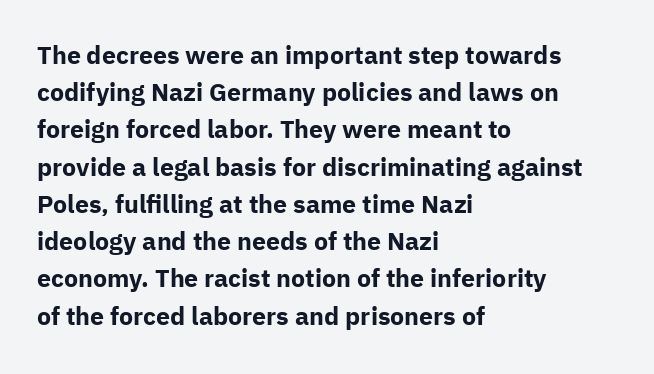
Italic: no, the glyphs are upright roman. Weight: bold. A typesetter would call this zero additional tracking. Does the copy run flush right? No — it runs flush left. In terms of leading, this rendering sits right in the middle. Quick note: underline off.
